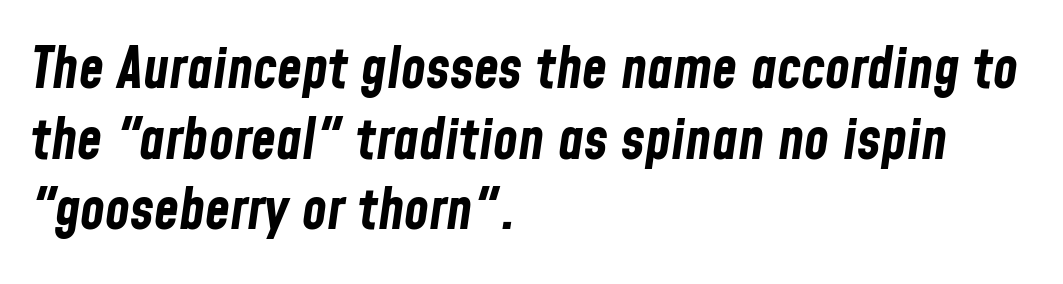
Which margin do the lines hug? The left one — the right edge is uneven. These lines are rendered in a variable-pitch font. Does the lettering tilt? It does — this is italic. Words appear dense and cohesive because spacing is normal.
